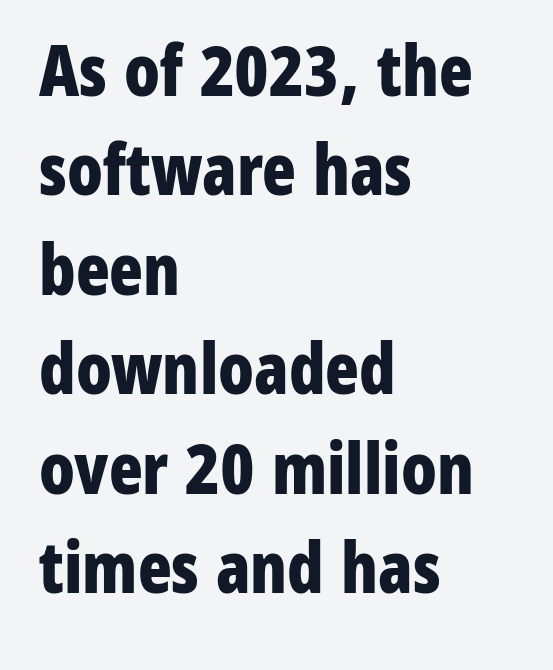
Tracking value appears to be zero — textbook default spacing. These lines are rendered in a variable-pitch font. Regarding leading, the lines here are spaced in the standard way. Anything drawn beneath the words? Only blank space. The glyphs in this specimen are sans serif. In terms of weight, the rendering is a true, heavy bold.
